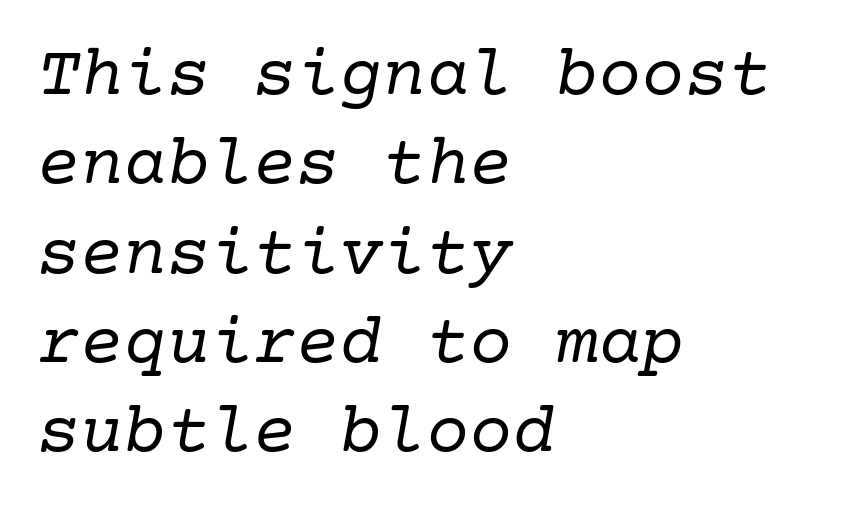
{"serif": "yes", "italic": "yes", "lean": "right", "slant_degrees": 10, "bold": "no", "weight": "regular", "width": "normal", "stroke_contrast": "low", "x_height": "medium", "underline": "no", "align": "left", "line_spacing_ratio": 1.24, "letter_spacing": "normal", "letter_spacing_em": 0.0, "glyph_px": 72}
